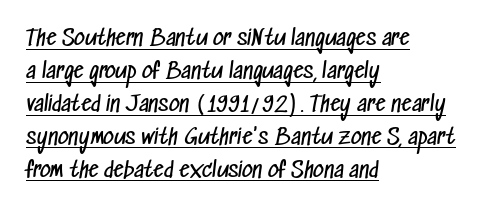
Baseline-to-baseline distance is the conventional proportion of letter height. No extra tracking has been applied to these lines. Each line of the rendering has a horizontal stroke beneath the glyphs. Stems here are at most as thick as an everyday book face. Line starts are locked; line ends wander.
